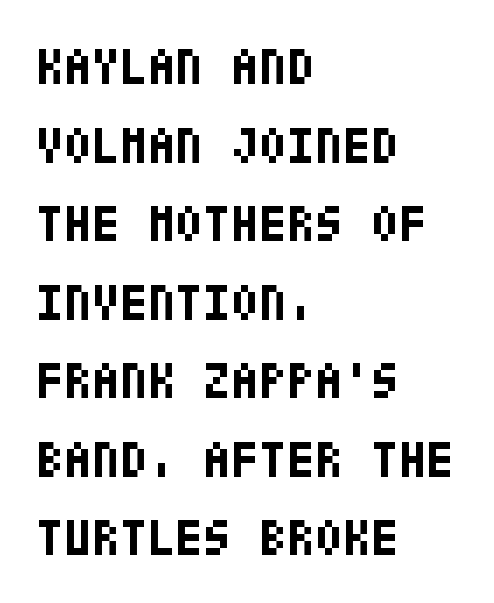
The image shows 51 px bold, condensed sans-serif type, upright; set left-aligned, normal line spacing (1.54x), normal letter spacing, not underlined; low stroke contrast and a large x-height.
